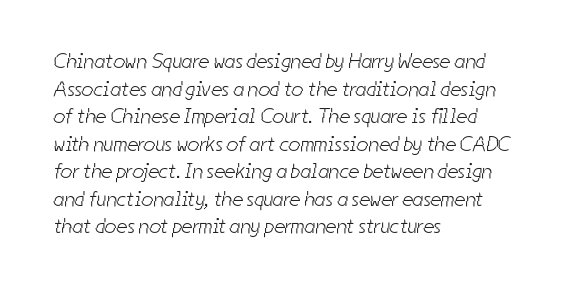
Is this a heavy cut? Hardly; it is regular or lighter. The passage shown has conventional tracking throughout. No word sits above an underline. Whoever set this chose a conventional vertical rhythm. The rendering anchors every line to the left-hand side.
